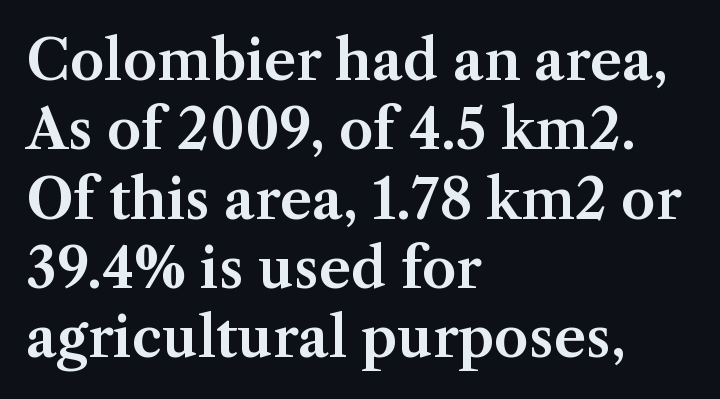
The image shows 55 px serif type, upright; set left-aligned, normal line spacing (1.26x), normal letter spacing, not underlined; medium stroke contrast and a medium x-height.
